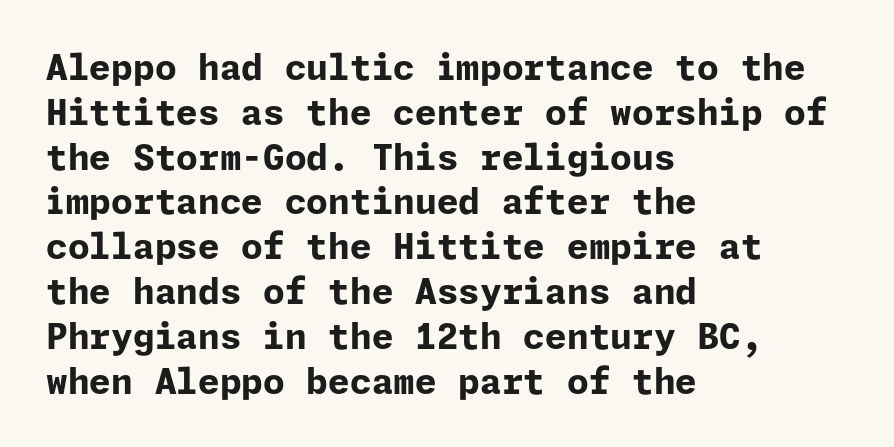
This rendering uses left alignment, leaving the right contour irregular. Observe the absence of serifs on each vertical stroke in this sample. Letters rest on an invisible, unmarked baseline. Typographic density is high because the face is bold. Do the letters lean? They stand straight.
